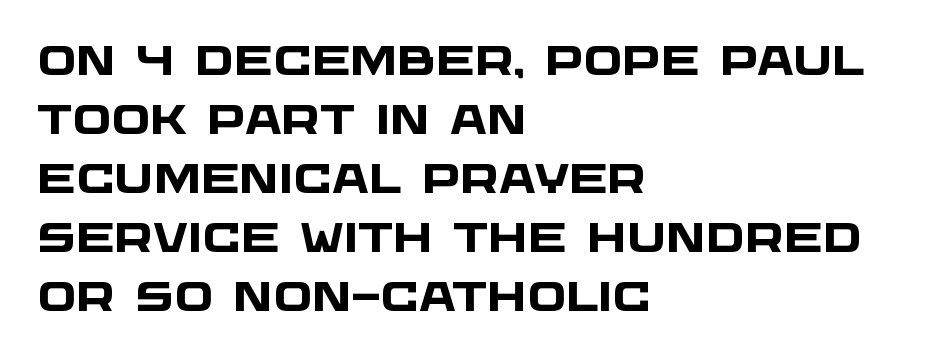
{"serif": "no", "bold": "yes", "weight": "heavy", "width": "wide", "stroke_contrast": "low", "x_height": "large", "monospaced": "no", "underline": "no", "align": "left", "line_spacing": "normal", "line_spacing_ratio": 1.44, "letter_spacing": "normal", "letter_spacing_em": 0.0, "glyph_px": 41}
